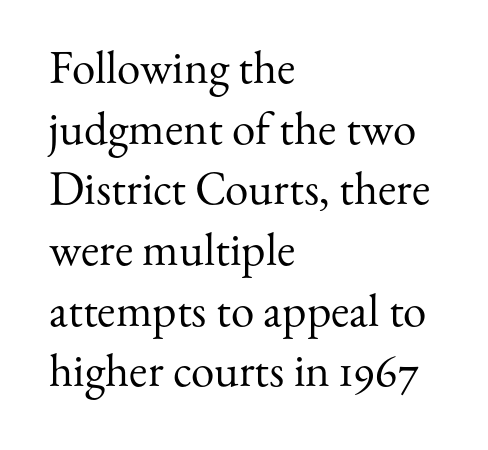
Q: Is the text bold? A: No.
Q: Is the text italic (slanted)? A: No, it is upright.
Q: Is the typeface a serif or a sans-serif typeface? A: Serif.
Q: Is the text underlined? A: No.
Q: How is the paragraph aligned? A: Left-aligned.
Q: Is the spacing between letters normal or unusually wide? A: Normal.
Q: Is the spacing between lines tight, normal or loose? A: Normal.
Q: Width (condensed, normal, or wide)? A: Normal.
Q: Stroke contrast? A: Medium.
Q: x-height? A: Small.
Q: Monospaced? A: No.
